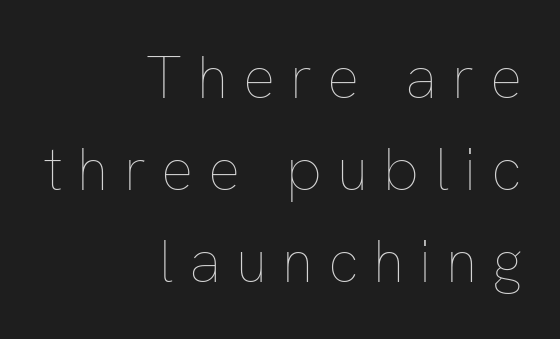
{"italic": "no", "bold": "no", "weight": "thin", "width": "normal", "stroke_contrast": "low", "x_height": "medium", "monospaced": "no", "underline": "no", "align": "right", "line_spacing": "normal", "line_spacing_ratio": 1.53, "letter_spacing": "wide", "letter_spacing_em": 0.25, "glyph_px": 60}
